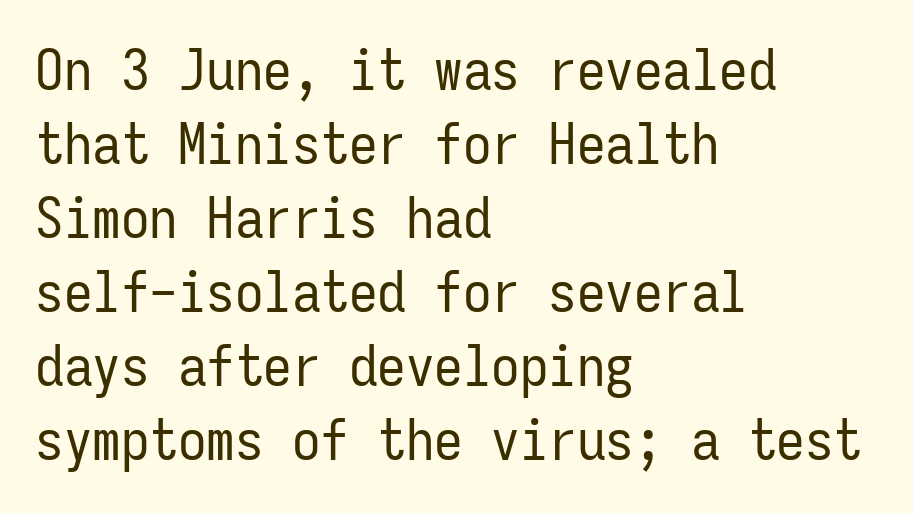
Plain, unruled lines of type. Nobody touched the tracking dial on this one. Left-aligned paragraph, ragged on the right. These lines are composed in type without serifs. Every stem runs plumb, perpendicular to the baseline.
